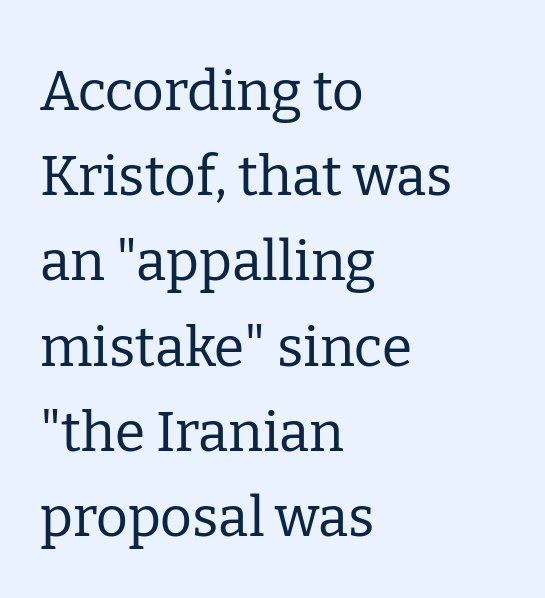
The image shows 55 px regular-weight serif type, upright; set left-aligned, normal line spacing (1.55x), normal letter spacing, not underlined; low stroke contrast and a medium x-height.
